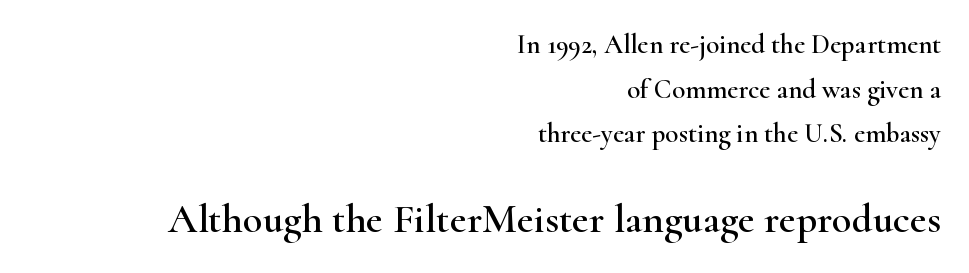
The image shows 41 px wide serif type, upright; set right-aligned, normal line spacing (1.65x), normal letter spacing, not underlined; the second (bottom) block is 1.52x larger; high stroke contrast and a small x-height.
